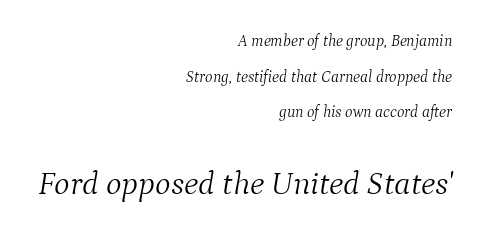
{"serif": "yes", "italic": "yes", "lean": "right", "slant_degrees": 9, "bold": "no", "weight": "light", "width": "normal", "stroke_contrast": "medium", "x_height": "medium", "monospaced": "no", "underline": "no", "align": "right", "line_spacing": "loose", "line_spacing_ratio": 2.23, "letter_spacing": "normal", "letter_spacing_em": 0.0, "larger_block": "second", "size_ratio": 2.06, "glyph_px": 33}
